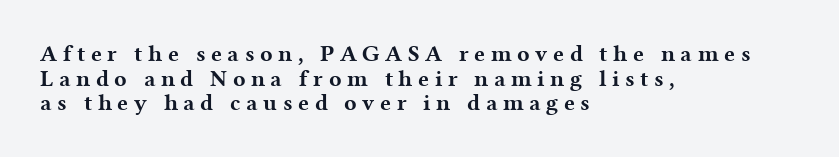
The image shows 23 px bold type, upright; set left-aligned, tight line spacing (1.07x), unusually wide letter spacing (+0.24 em), not underlined.
